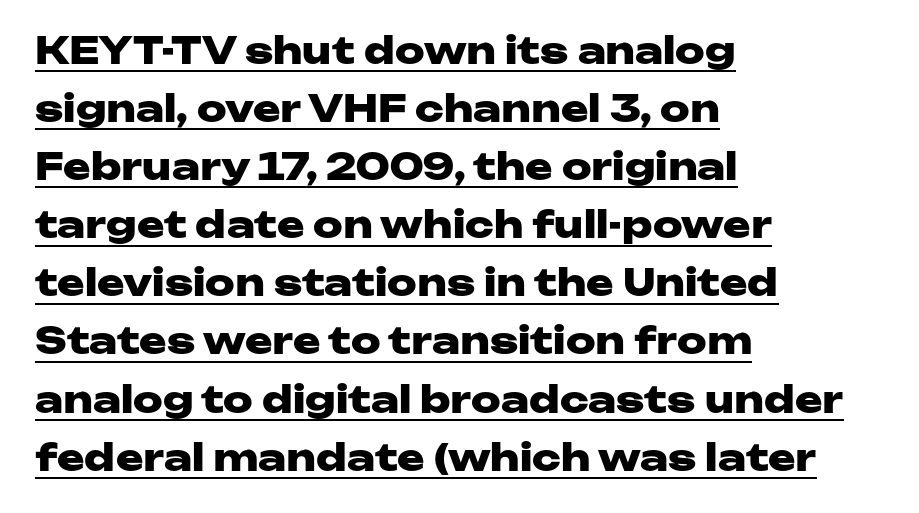
The image shows 37 px heavy, wide sans-serif type, upright; set left-aligned, normal line spacing (1.57x), normal letter spacing, underlined; low stroke contrast and a medium x-height.
